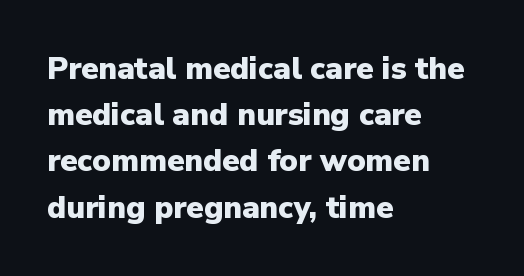
Q: Is the text bold? A: Yes.
Q: Is the text italic (slanted)? A: No, it is upright.
Q: Is the typeface a serif or a sans-serif typeface? A: Sans-serif.
Q: Is the text underlined? A: No.
Q: How is the paragraph aligned? A: Left-aligned.
Q: Is the spacing between letters normal or unusually wide? A: Normal.
Q: Is the spacing between lines tight, normal or loose? A: Normal.
Q: Width (condensed, normal, or wide)? A: Normal.
Q: Stroke contrast? A: Low.
Q: x-height? A: Medium.
Q: Monospaced? A: No.
